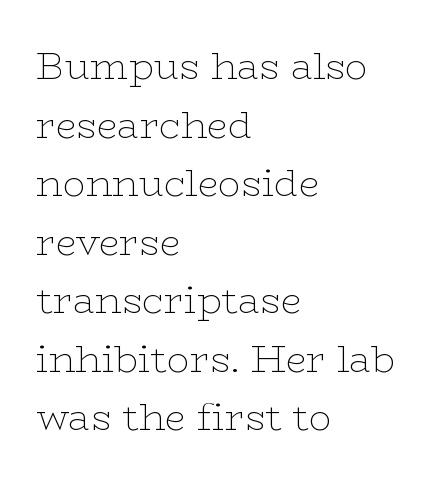
Nothing unusual about the tracking: characters are spaced as the font intends. Ordinary non-slanted type is in use. The rag falls on the right side of this text block. The string is rendered with underlining switched off.
